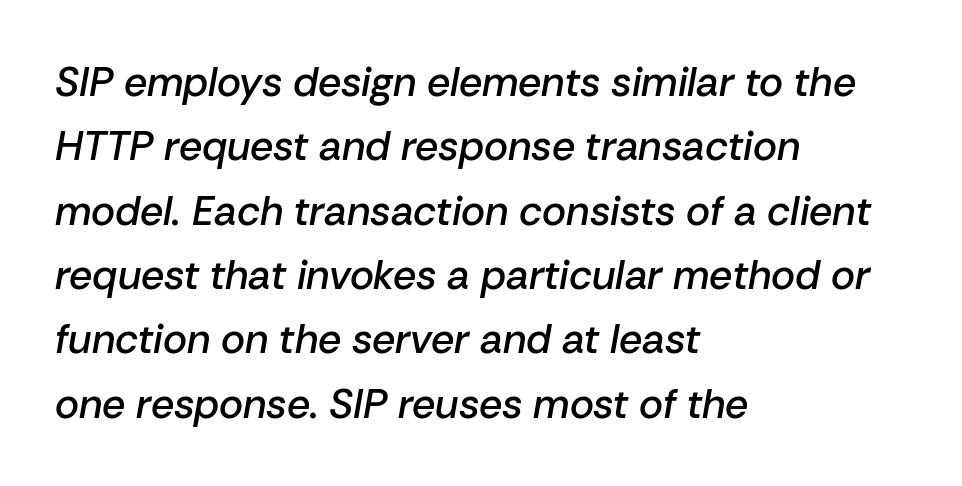
Do the characters align in a grid? No, the font is proportional. The sample has been set in demibold, a notch under bold. Short note: letters normally spaced. Posture: slanted. Horizontally, the lines are justified to the leading edge only.
